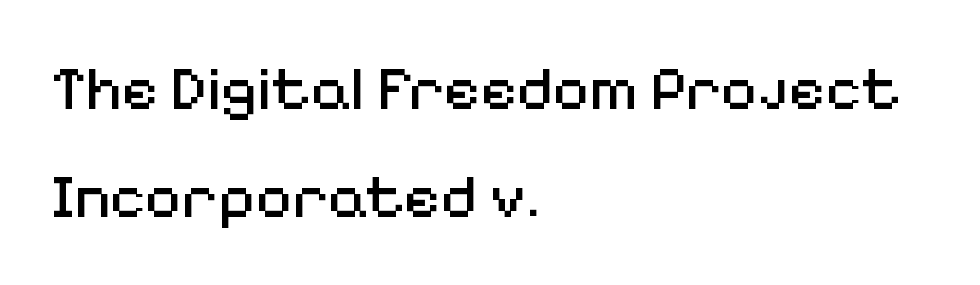
Q: Is the text bold? A: No.
Q: Is the text italic (slanted)? A: No, it is upright.
Q: Is the typeface a serif or a sans-serif typeface? A: Sans-serif.
Q: Is the text underlined? A: No.
Q: How is the paragraph aligned? A: Left-aligned.
Q: Is the spacing between letters normal or unusually wide? A: Normal.
Q: Width (condensed, normal, or wide)? A: Normal.
Q: Stroke contrast? A: Medium.
Q: x-height? A: Medium.
Q: Monospaced? A: No.
